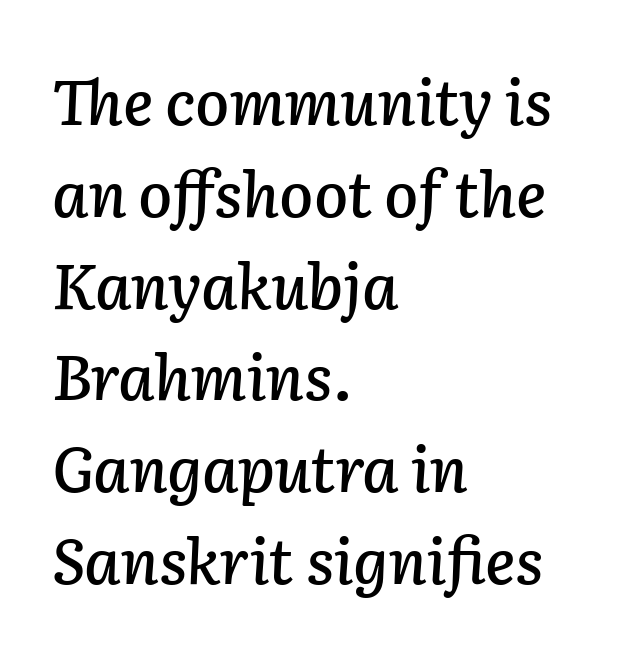
The image shows 62 px text type, italic (leaning right); set left-aligned, normal line spacing (1.48x), normal letter spacing, not underlined; low stroke contrast and a medium x-height.
